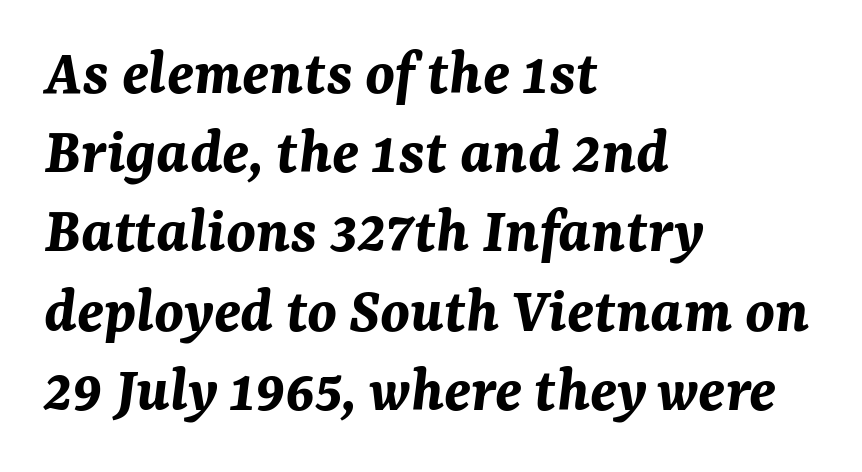
Q: Is the text bold? A: Yes.
Q: Is the text italic (slanted)? A: Yes, it leans right by about 7 degrees.
Q: Is the text underlined? A: No.
Q: How is the paragraph aligned? A: Left-aligned.
Q: Is the spacing between letters normal or unusually wide? A: Normal.
Q: Width (condensed, normal, or wide)? A: Normal.
Q: Stroke contrast? A: Medium.
Q: x-height? A: Medium.
Q: Monospaced? A: No.
